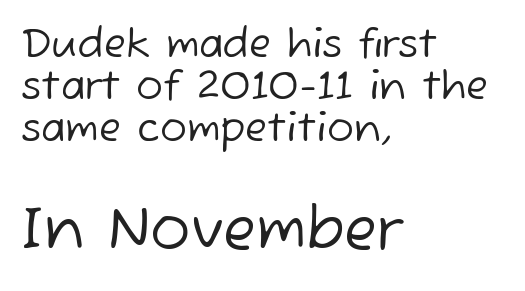
{"serif": "no", "bold": "no", "weight": "regular", "width": "normal", "stroke_contrast": "low", "x_height": "medium", "monospaced": "no", "underline": "no", "align": "left", "line_spacing": "tight", "line_spacing_ratio": 1.05, "letter_spacing": "normal", "letter_spacing_em": 0.0, "larger_block": "second", "size_ratio": 1.5, "glyph_px": 60}
